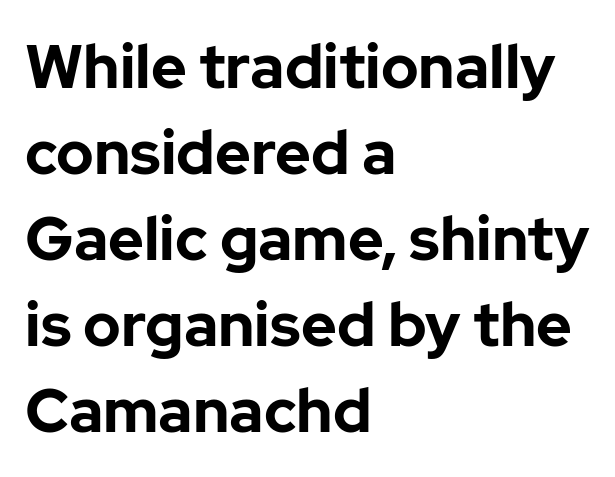
Q: Is the text bold? A: Yes.
Q: Is the text italic (slanted)? A: No, it is upright.
Q: Is the typeface a serif or a sans-serif typeface? A: Sans-serif.
Q: Is the text underlined? A: No.
Q: How is the paragraph aligned? A: Left-aligned.
Q: Is the spacing between letters normal or unusually wide? A: Normal.
Q: Is the spacing between lines tight, normal or loose? A: Normal.
Q: Width (condensed, normal, or wide)? A: Normal.
Q: Stroke contrast? A: Low.
Q: x-height? A: Medium.
Q: Monospaced? A: No.
